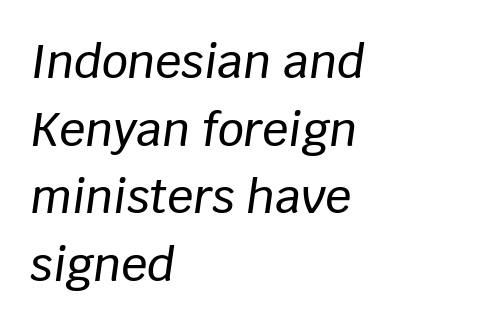
A typesetter would call this zero additional tracking. The face used here is proportionally spaced, like ordinary book or web type. Nobody drew a line under any word here. The glyphs look as if they've been sheared to an angle.
